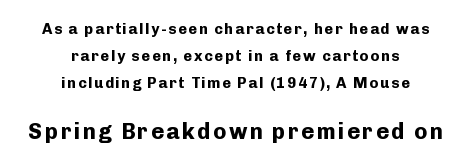
Q: Is the text bold? A: Yes.
Q: Is the text italic (slanted)? A: No, it is upright.
Q: Is the text underlined? A: No.
Q: How is the paragraph aligned? A: Centered.
Q: Which block of text is set in a larger size, the first (top) or the second (bottom)? A: The second (bottom) one.
